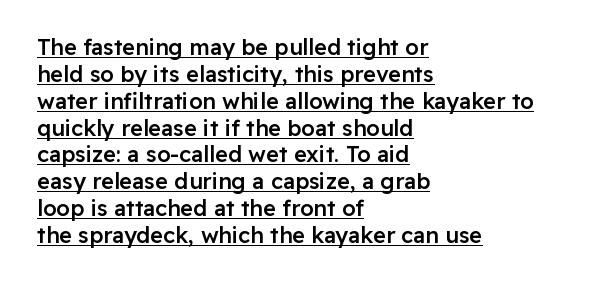
The image shows 22 px text type, upright; set left-aligned, line spacing 1.22x, normal letter spacing, underlined.
